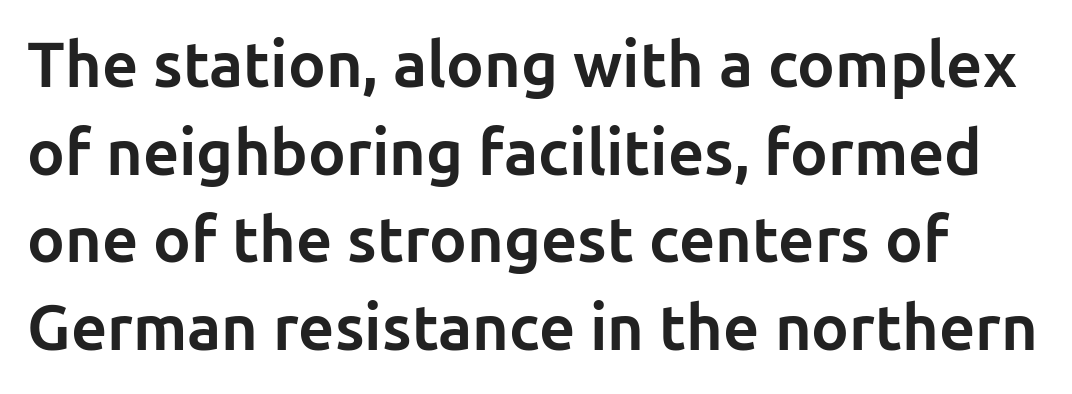
Q: Is the text bold? A: Yes.
Q: Is the text italic (slanted)? A: No, it is upright.
Q: Is the typeface a serif or a sans-serif typeface? A: Sans-serif.
Q: Is the text underlined? A: No.
Q: Is the spacing between letters normal or unusually wide? A: Normal.
Q: Is the spacing between lines tight, normal or loose? A: Normal.
Q: Width (condensed, normal, or wide)? A: Normal.
Q: Stroke contrast? A: Low.
Q: x-height? A: Medium.
Q: Monospaced? A: No.
